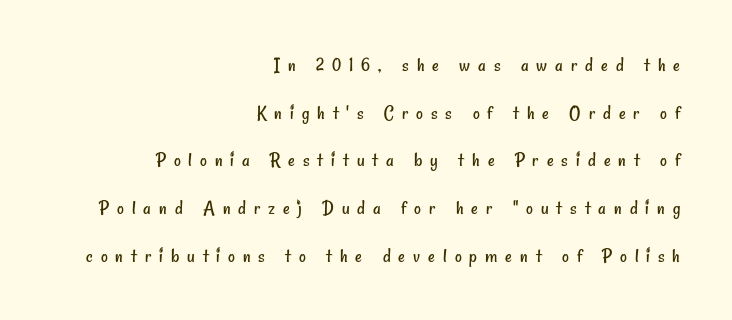
Q: Is the text bold? A: No.
Q: Is the text underlined? A: No.
Q: How is the paragraph aligned? A: Right-aligned.
Q: Is the spacing between letters normal or unusually wide? A: Unusually wide.
Q: Is the spacing between lines tight, normal or loose? A: Loose.
